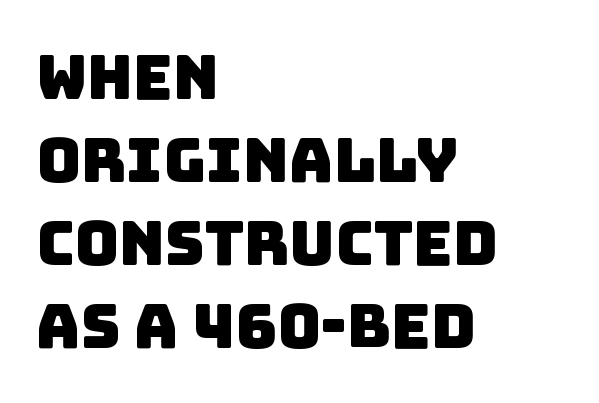
Q: Is the typeface a serif or a sans-serif typeface? A: Sans-serif.
Q: Is the text underlined? A: No.
Q: How is the paragraph aligned? A: Left-aligned.
Q: Is the spacing between letters normal or unusually wide? A: Normal.
Q: Is the spacing between lines tight, normal or loose? A: Normal.
Q: Width (condensed, normal, or wide)? A: Normal.
Q: Stroke contrast? A: Low.
Q: x-height? A: Large.
Q: Monospaced? A: No.
